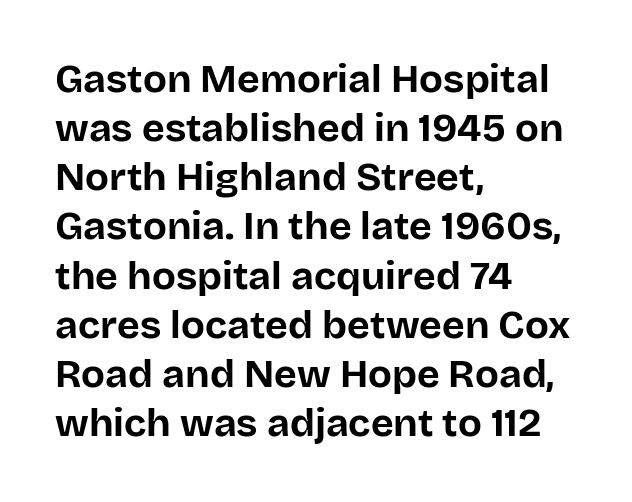
Any mark beneath the type? The region is blank. These lines stack with their left ends in a neat column. Upright lettering throughout. The face used here is proportionally spaced, like ordinary book or web type. These lines carry a lot of weight — the face is fully bold. Is the letter spacing exaggerated? No — it looks like the ordinary default.
